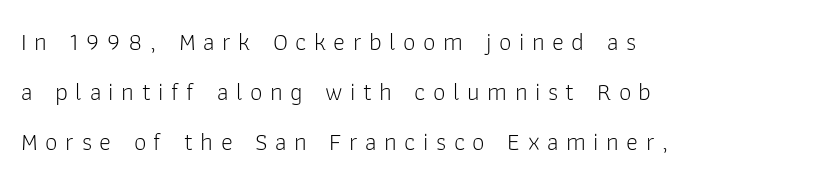
The image shows 25 px text type, upright; set left-aligned, loose line spacing (2.0x), unusually wide letter spacing (+0.3 em), not underlined.
